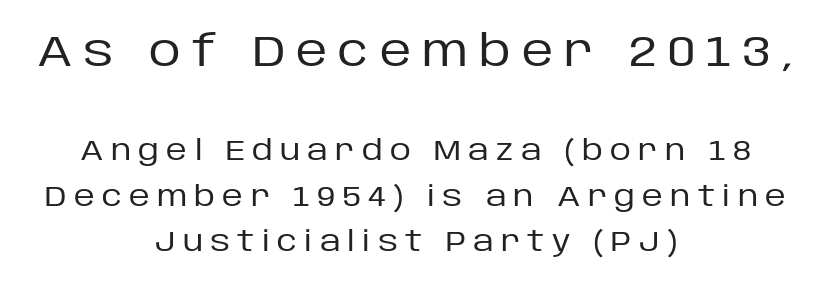
The image shows 44 px regular-weight sans-serif type, upright; set centered, normal line spacing (1.58x), unusually wide letter spacing (+0.25 em), not underlined; the first (top) block is 1.52x larger; low stroke contrast and a large x-height.
